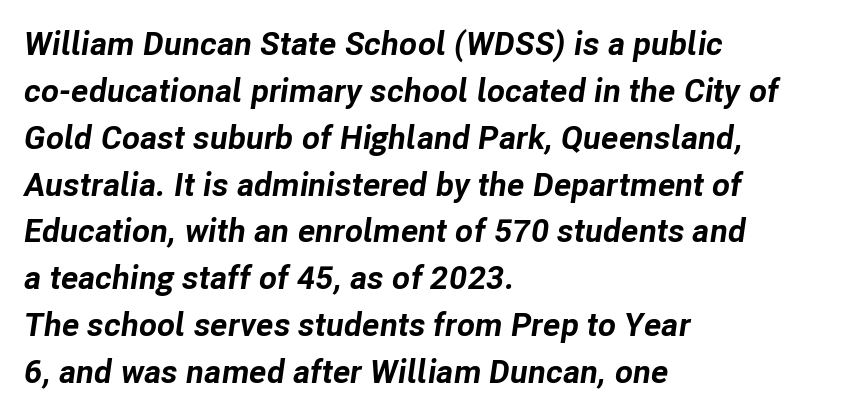
Q: Is the text bold? A: Yes.
Q: Is the text italic (slanted)? A: Yes, it leans right by about 8 degrees.
Q: Is the text underlined? A: No.
Q: How is the paragraph aligned? A: Left-aligned.
Q: Is the spacing between letters normal or unusually wide? A: Normal.
Q: Is the spacing between lines tight, normal or loose? A: Normal.
Q: Width (condensed, normal, or wide)? A: Normal.
Q: Stroke contrast? A: Low.
Q: x-height? A: Medium.
Q: Monospaced? A: No.
